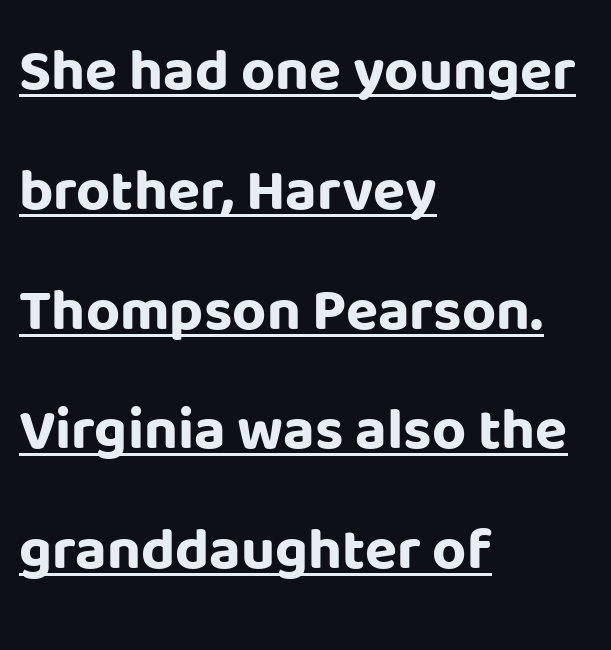
{"serif": "no", "italic": "no", "bold": "yes", "weight": "bold", "width": "normal", "stroke_contrast": "low", "x_height": "large", "monospaced": "no", "underline": "yes", "align": "left", "line_spacing": "loose", "line_spacing_ratio": 2.03, "letter_spacing": "normal", "letter_spacing_em": 0.0, "glyph_px": 59}
